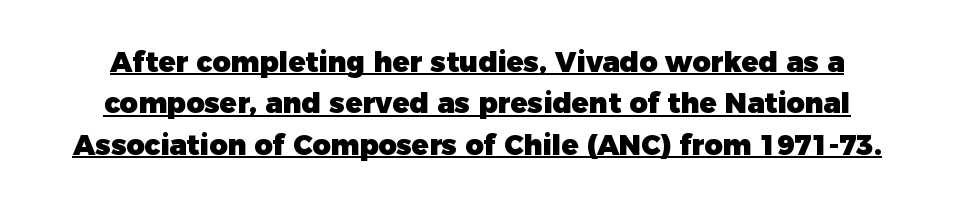
The image shows 28 px heavy sans-serif type, upright; set normal line spacing (1.48x), normal letter spacing, underlined; low stroke contrast and a medium x-height.
